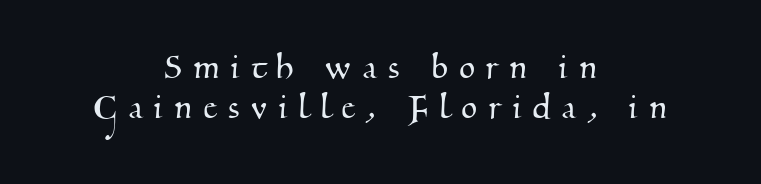
{"serif": "yes", "width": "normal", "stroke_contrast": "medium", "x_height": "small", "monospaced": "no", "underline": "no", "align": "center", "line_spacing": "tight", "line_spacing_ratio": 0.97, "letter_spacing": "wide", "letter_spacing_em": 0.29, "glyph_px": 41}
